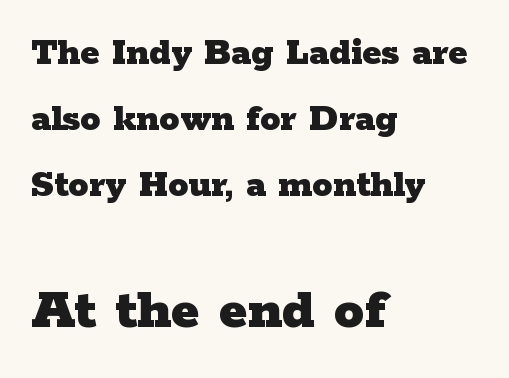
{"serif": "yes", "italic": "no", "bold": "yes", "weight": "heavy", "width": "wide", "stroke_contrast": "low", "x_height": "medium", "monospaced": "no", "underline": "no", "align": "left", "line_spacing": "normal", "line_spacing_ratio": 1.65, "letter_spacing": "normal", "letter_spacing_em": 0.0, "larger_block": "second", "size_ratio": 1.5, "glyph_px": 60}
